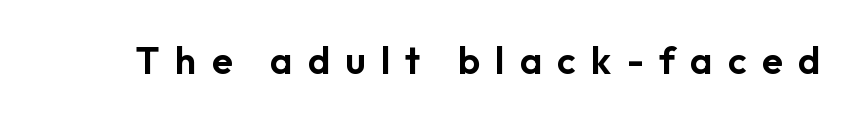
The passage shown is not underscored anywhere. Proportional: the letters do not fall into vertical columns. Serifs: no, the terminals of the letterforms are clean. The line texture is sparse and dotted thanks to wide tracking. Tall strokes in this sample are plumb rather than angled.
